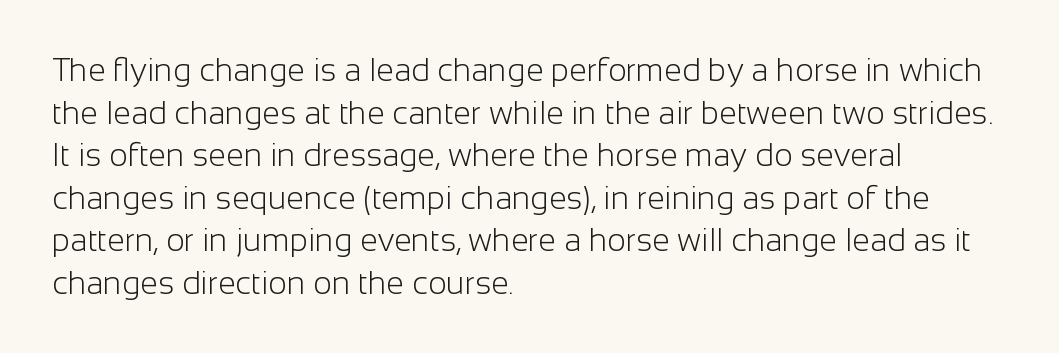
Q: Is the text bold? A: No.
Q: Is the text italic (slanted)? A: No, it is upright.
Q: Is the typeface a serif or a sans-serif typeface? A: Sans-serif.
Q: Is the text underlined? A: No.
Q: How is the paragraph aligned? A: Left-aligned.
Q: Is the spacing between letters normal or unusually wide? A: Normal.
Q: Is the spacing between lines tight, normal or loose? A: Normal.
Q: Width (condensed, normal, or wide)? A: Normal.
Q: Stroke contrast? A: Low.
Q: x-height? A: Medium.
Q: Monospaced? A: No.
